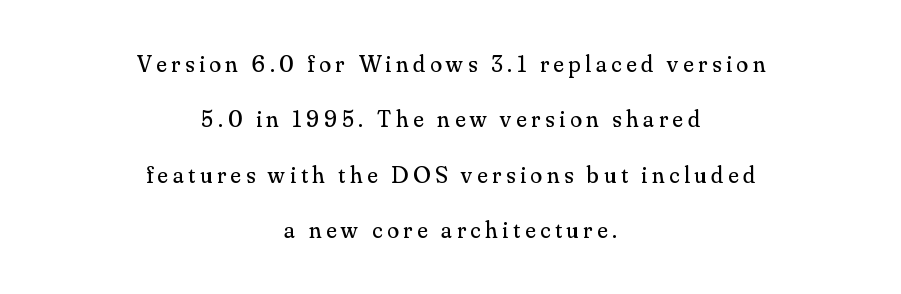
Display-style spreading of the glyphs; the letterfit is very open. The weight would be labelled regular, book, light, or lighter still. Every character sits straight up, as roman type does. Centered paragraph, ragged on both sides. Check under the words: just untouched page. The leading is generous, giving the passage an open texture.
